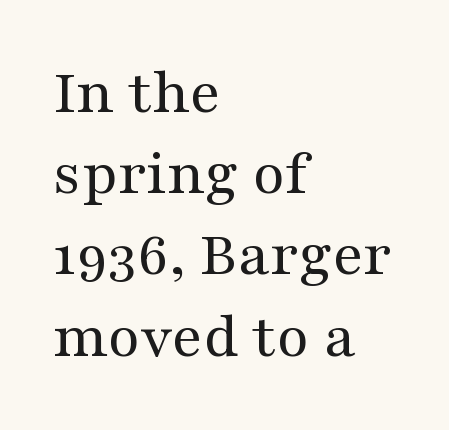
Nothing heavy about these letters — not bold at all. The line texture is even and compact thanks to regular tracking. You could not count columns in this text — the font is proportionally spaced. Glance below the letters and you will spot only blank space. The designer went with a serif here, giving each stem small feet. The lines in this sample share a left origin and differ only in where they stop.
